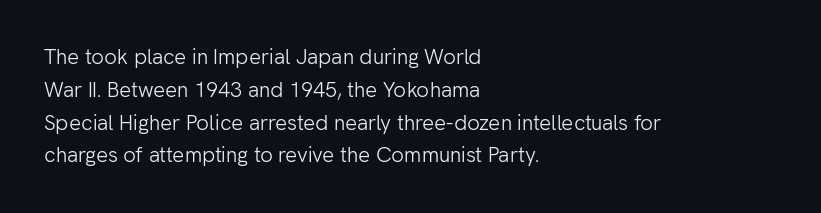
Upright lettering throughout. The rows are spaced the way most documents space them. These lines stack with their left ends in a neat column. The space beneath each line is pristine and unruled. This sample uses plain, unmodified letter spacing. Stem width sits at or under what a default text font uses.
